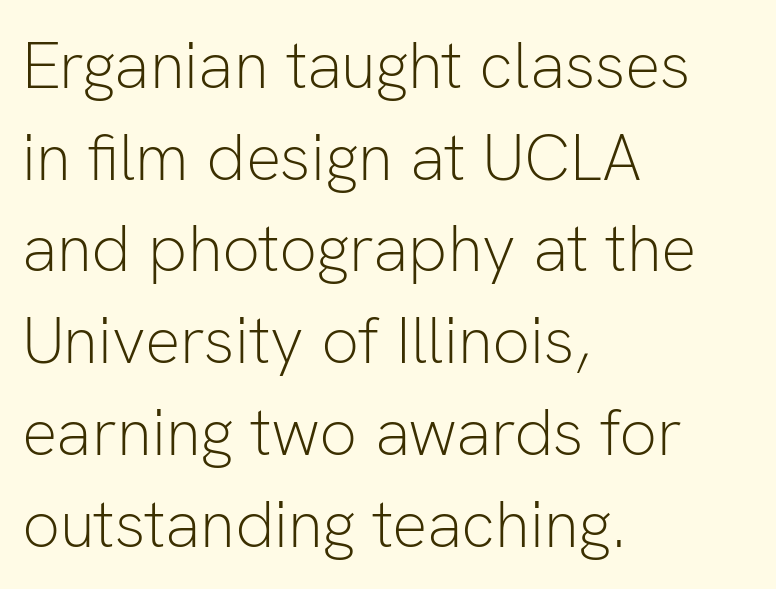
{"serif": "no", "italic": "no", "bold": "no", "weight": "light", "width": "normal", "stroke_contrast": "low", "x_height": "medium", "monospaced": "no", "underline": "no", "align": "left", "line_spacing": "normal", "line_spacing_ratio": 1.39, "letter_spacing": "normal", "letter_spacing_em": 0.0, "glyph_px": 66}
